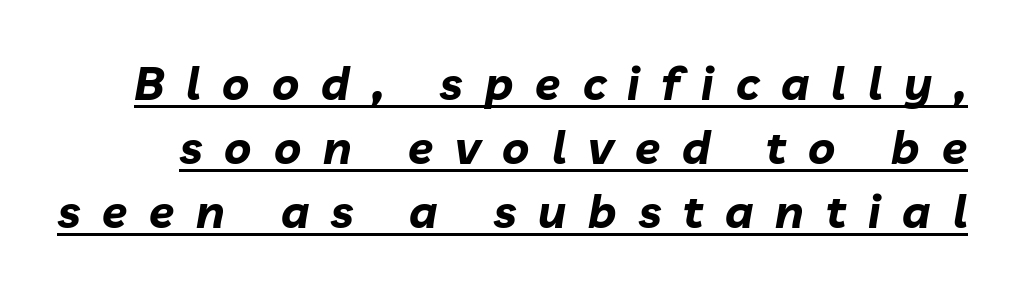
The face used here has a pronounced slope to its letters. Note the varied advance widths — an 'i' is clearly narrower than an 'm'. Line spacing here is normal. This sample carries an underscore along the baseline area. Thick stems and heavy bowls — unmistakably bold.
